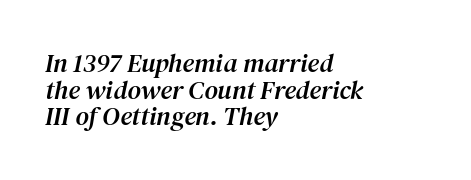
{"italic": "yes", "lean": "right", "slant_degrees": 12, "underline": "no", "align": "left", "line_spacing": "tight", "line_spacing_ratio": 1.02, "letter_spacing": "normal", "letter_spacing_em": 0.0, "glyph_px": 26}
